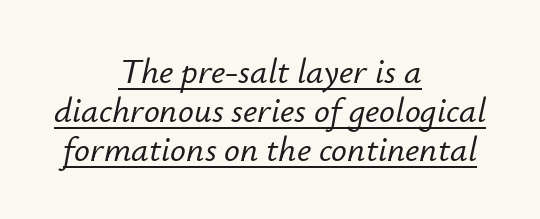
Q: Is the text italic (slanted)? A: Yes, it leans right by about 12 degrees.
Q: Is the text underlined? A: Yes.
Q: How is the paragraph aligned? A: Centered.
Q: Is the spacing between letters normal or unusually wide? A: Normal.
Q: Is the spacing between lines tight, normal or loose? A: Tight.
Q: Width (condensed, normal, or wide)? A: Normal.
Q: Stroke contrast? A: Low.
Q: x-height? A: Small.
Q: Monospaced? A: No.
